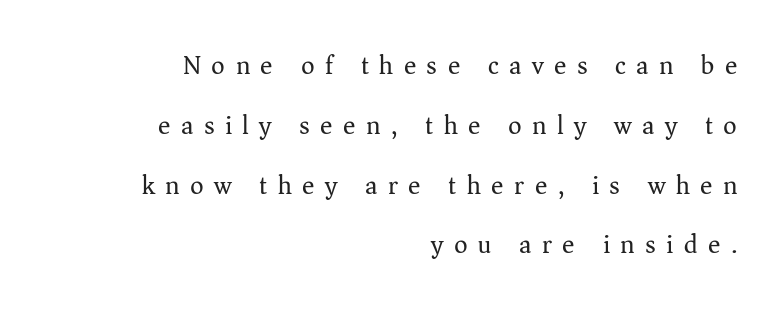
Q: Is the text bold? A: No.
Q: Is the text italic (slanted)? A: No, it is upright.
Q: Is the text underlined? A: No.
Q: How is the paragraph aligned? A: Right-aligned.
Q: Is the spacing between letters normal or unusually wide? A: Unusually wide.
Q: Is the spacing between lines tight, normal or loose? A: Loose.
